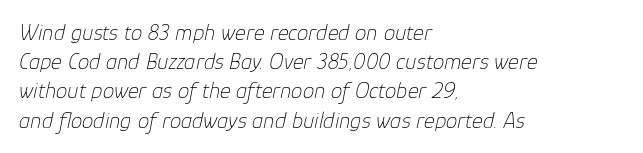
{"italic": "yes", "lean": "right", "slant_degrees": 12, "bold": "no", "underline": "no", "align": "left", "line_spacing": "normal", "line_spacing_ratio": 1.27, "letter_spacing": "normal", "letter_spacing_em": 0.0, "glyph_px": 23}
